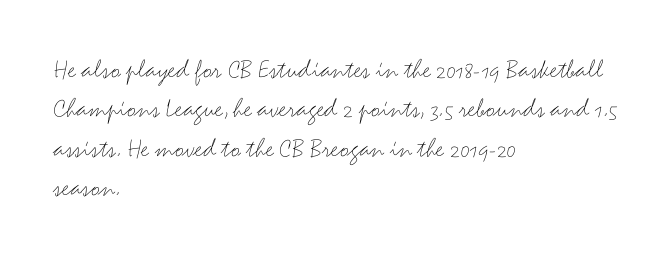
The image shows 28 px thin, wide sans-serif type; set left-aligned, normal line spacing (1.41x), normal letter spacing, not underlined; medium stroke contrast and a small x-height.
